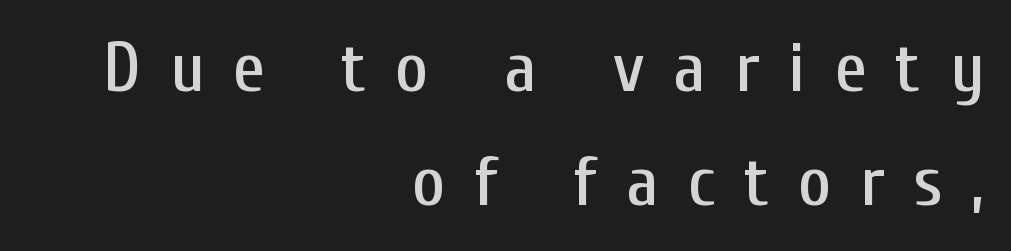
Q: Is the text italic (slanted)? A: No, it is upright.
Q: Is the typeface a serif or a sans-serif typeface? A: Sans-serif.
Q: Is the text underlined? A: No.
Q: How is the paragraph aligned? A: Right-aligned.
Q: Is the spacing between letters normal or unusually wide? A: Unusually wide.
Q: Is the spacing between lines tight, normal or loose? A: Normal.
Q: Width (condensed, normal, or wide)? A: Condensed.
Q: Stroke contrast? A: Low.
Q: x-height? A: Medium.
Q: Monospaced? A: No.
